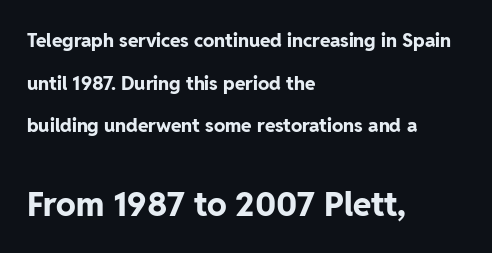
{"serif": "no", "italic": "no", "bold": "yes", "weight": "bold", "width": "normal", "stroke_contrast": "low", "x_height": "medium", "monospaced": "no", "underline": "no", "align": "left", "line_spacing": "loose", "line_spacing_ratio": 2.25, "letter_spacing": "normal", "letter_spacing_em": 0.0, "larger_block": "second", "size_ratio": 1.74, "glyph_px": 33}
